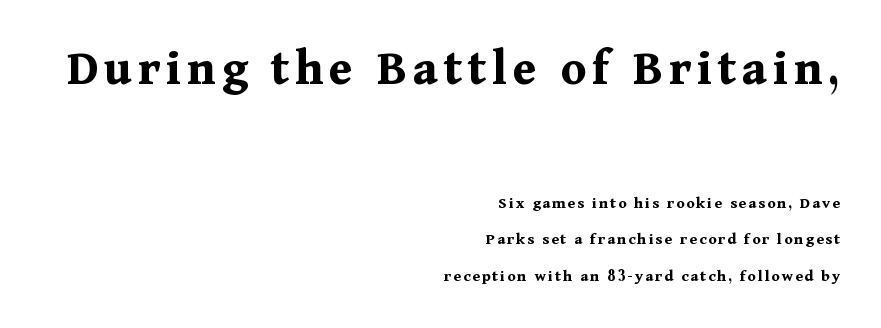
The image shows 52 px bold serif type, upright; set right-aligned, loose line spacing (2.14x), not underlined; the first (top) block is 3.06x larger; medium stroke contrast and a medium x-height.
